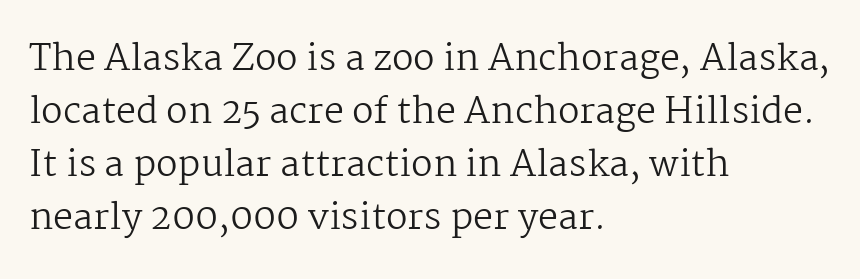
The image shows 36 px regular-weight serif type, upright; set left-aligned, normal line spacing (1.47x), normal letter spacing, not underlined; medium stroke contrast and a medium x-height.
